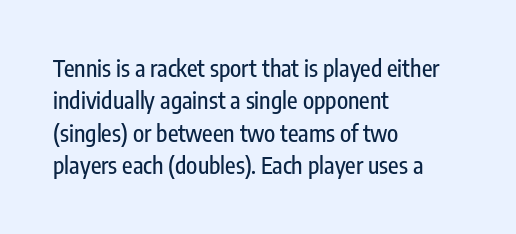
Q: Is the text italic (slanted)? A: No, it is upright.
Q: Is the text underlined? A: No.
Q: How is the paragraph aligned? A: Left-aligned.
Q: Is the spacing between letters normal or unusually wide? A: Normal.
Q: Is the spacing between lines tight, normal or loose? A: Normal.
